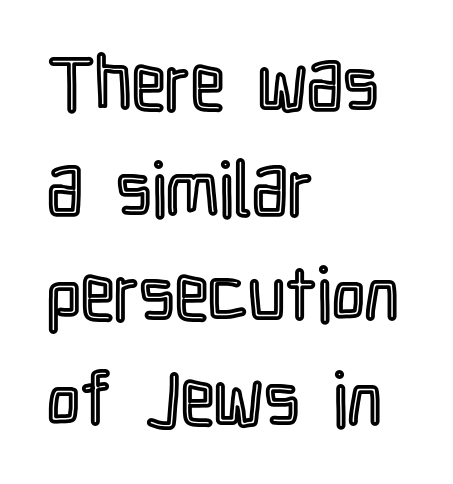
{"italic": "no", "width": "condensed", "x_height": "medium", "monospaced": "no", "underline": "no", "align": "left", "line_spacing": "normal", "line_spacing_ratio": 1.4, "letter_spacing": "normal", "letter_spacing_em": 0.0, "glyph_px": 75}
